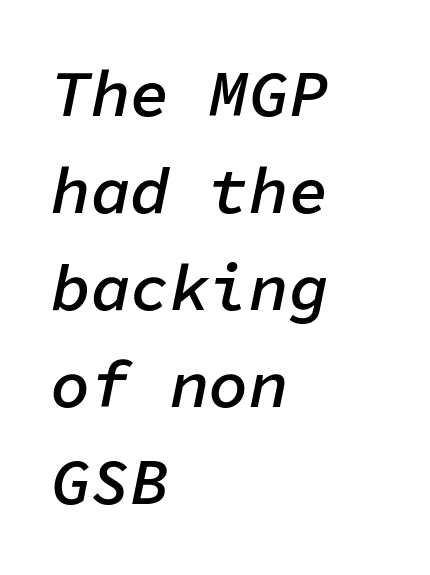
A semibold gives these letters moderate extra thickness, short of bold. This rendering leaves character spacing at its baseline value. Normally led — the rows are evenly, conventionally spaced. The glyphs are unaccompanied by any horizontal stroke below them. The rendering uses typewriter-style spacing with identical character cells. Italic? Definitely — the glyphs are oblique.
